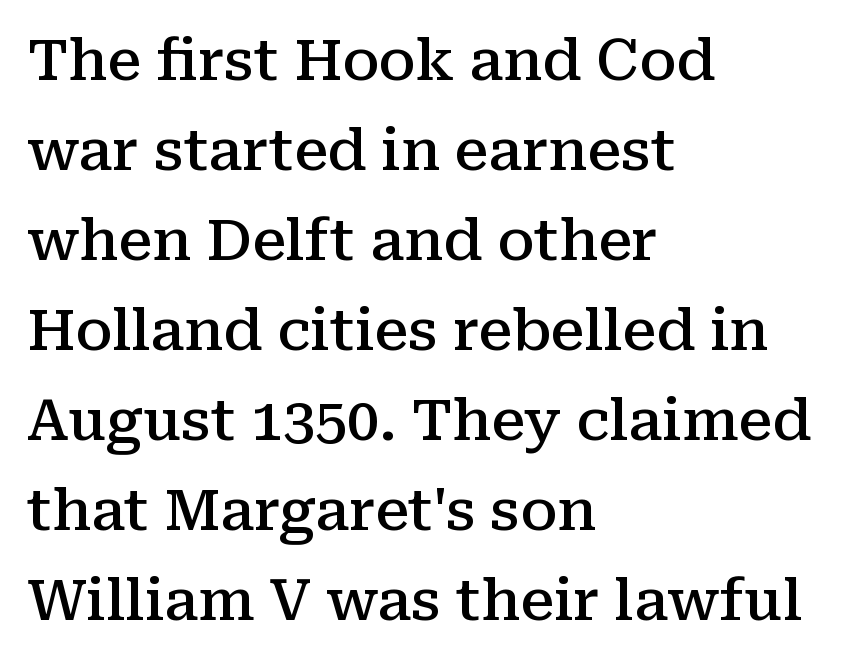
Q: Is the text bold? A: Semi-bold.
Q: Is the text italic (slanted)? A: No, it is upright.
Q: Is the typeface a serif or a sans-serif typeface? A: Serif.
Q: Is the text underlined? A: No.
Q: How is the paragraph aligned? A: Left-aligned.
Q: Is the spacing between letters normal or unusually wide? A: Normal.
Q: Is the spacing between lines tight, normal or loose? A: Normal.
Q: Width (condensed, normal, or wide)? A: Normal.
Q: Stroke contrast? A: Medium.
Q: x-height? A: Medium.
Q: Monospaced? A: No.
